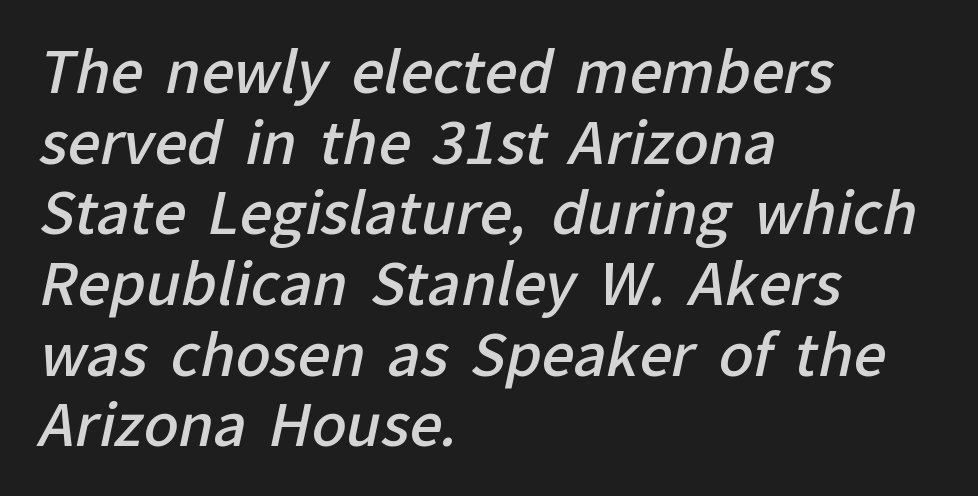
{"serif": "no", "bold": "semi", "weight": "semibold", "width": "normal", "stroke_contrast": "low", "x_height": "medium", "monospaced": "no", "underline": "no", "align": "left", "line_spacing_ratio": 1.24, "letter_spacing": "normal", "letter_spacing_em": 0.0, "glyph_px": 57}
